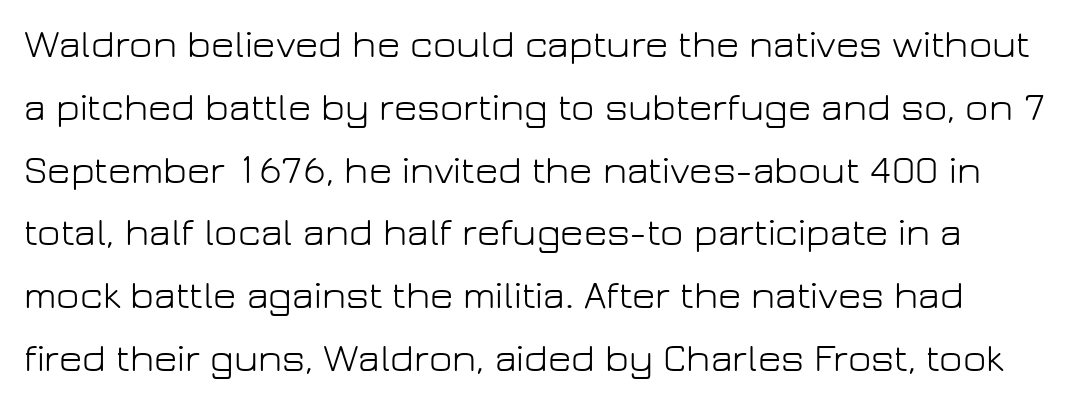
The image shows 40 px light sans-serif type, upright; set normal line spacing (1.57x), normal letter spacing, not underlined; low stroke contrast and a medium x-height.
